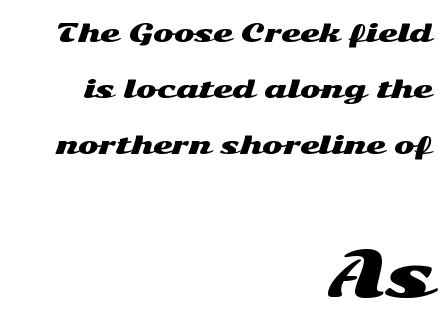
The image shows 62 px wide sans-serif type; set right-aligned, loose line spacing (2.25x), normal letter spacing, not underlined; the second (bottom) block is 2.48x larger; medium stroke contrast and a medium x-height.
